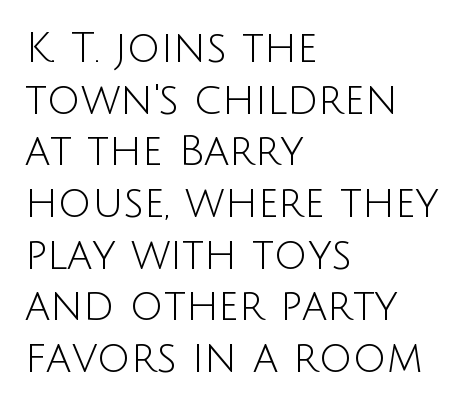
Q: Is the text bold? A: No.
Q: Is the text italic (slanted)? A: No, it is upright.
Q: Is the typeface a serif or a sans-serif typeface? A: Sans-serif.
Q: Is the text underlined? A: No.
Q: How is the paragraph aligned? A: Left-aligned.
Q: Is the spacing between letters normal or unusually wide? A: Normal.
Q: Width (condensed, normal, or wide)? A: Normal.
Q: Stroke contrast? A: Low.
Q: x-height? A: Large.
Q: Monospaced? A: No.
